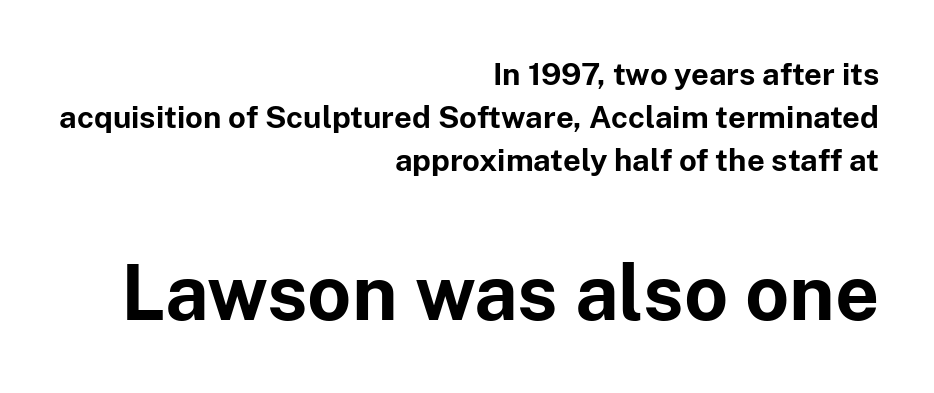
A typesetter would mark this as roman, not italic. Here the second block reads like a headline and the first like body copy. Character widths vary here, with narrow letters taking less room than wide ones. Alignment: flush right. Tracking here is standard; glyphs follow each other at the usual distance.
